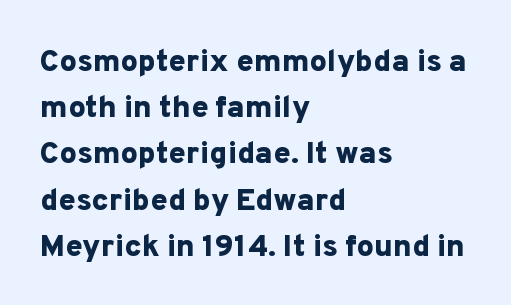
{"serif": "no", "italic": "no", "bold": "yes", "weight": "bold", "width": "normal", "stroke_contrast": "low", "x_height": "medium", "monospaced": "no", "underline": "no", "align": "left", "line_spacing": "normal", "line_spacing_ratio": 1.49, "letter_spacing": "normal", "letter_spacing_em": 0.0, "glyph_px": 31}
